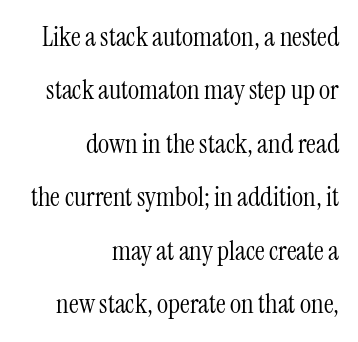
Q: Is the text bold? A: No.
Q: Is the text italic (slanted)? A: No, it is upright.
Q: Is the text underlined? A: No.
Q: How is the paragraph aligned? A: Right-aligned.
Q: Is the spacing between letters normal or unusually wide? A: Normal.
Q: Is the spacing between lines tight, normal or loose? A: Loose.
